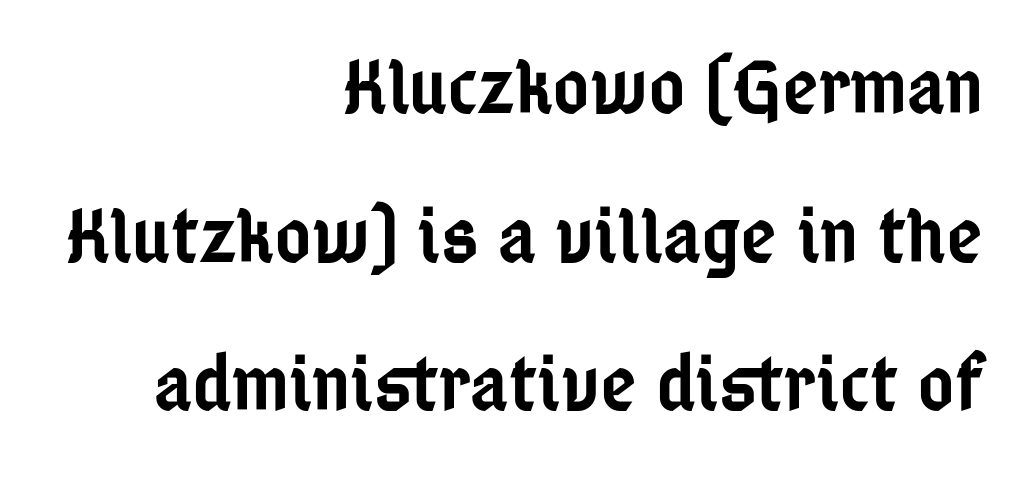
Q: Is the text bold? A: Semi-bold.
Q: Is the text italic (slanted)? A: No, it is upright.
Q: Is the typeface a serif or a sans-serif typeface? A: Sans-serif.
Q: Is the text underlined? A: No.
Q: How is the paragraph aligned? A: Right-aligned.
Q: Is the spacing between letters normal or unusually wide? A: Normal.
Q: Width (condensed, normal, or wide)? A: Condensed.
Q: Stroke contrast? A: Low.
Q: x-height? A: Medium.
Q: Monospaced? A: No.
